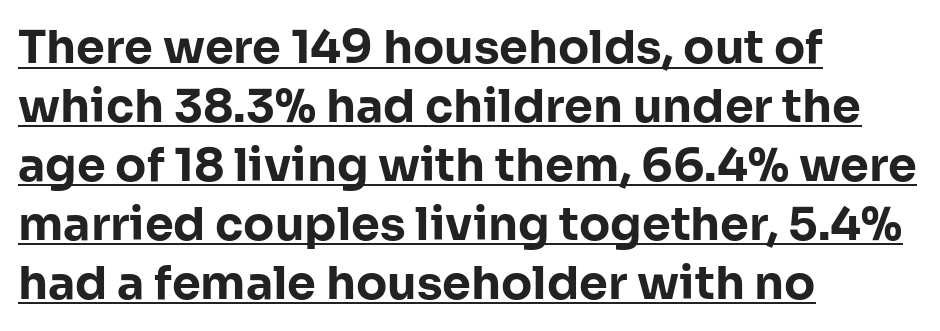
Posture: vertical. Is there much room between lines? A standard amount, neither cramped nor airy. Short note: letters normally spaced. The face used here is proportionally spaced, like ordinary book or web type.
